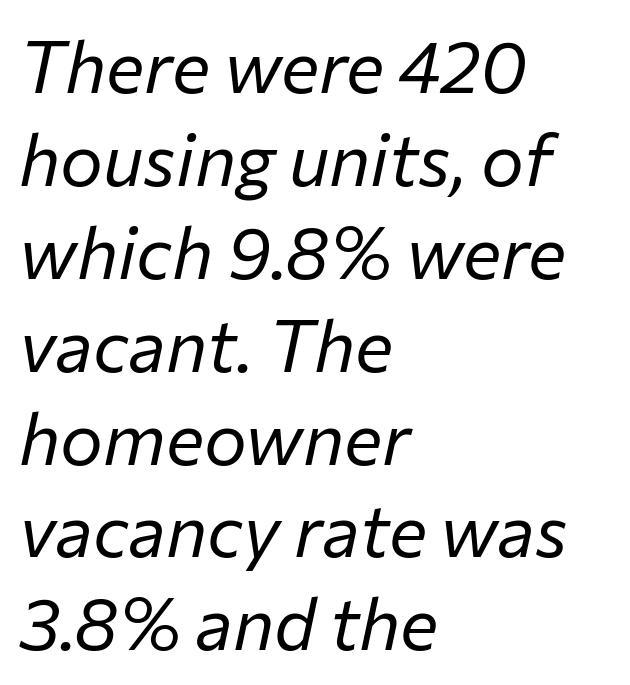
Q: Is the text bold? A: No.
Q: Is the text italic (slanted)? A: Yes, it leans right by about 12 degrees.
Q: Is the text underlined? A: No.
Q: How is the paragraph aligned? A: Left-aligned.
Q: Is the spacing between letters normal or unusually wide? A: Normal.
Q: Is the spacing between lines tight, normal or loose? A: Normal.
Q: Width (condensed, normal, or wide)? A: Normal.
Q: Stroke contrast? A: Low.
Q: x-height? A: Medium.
Q: Monospaced? A: No.
